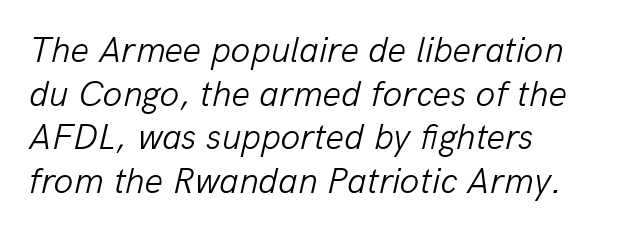
Q: Is the text bold? A: No.
Q: Is the text italic (slanted)? A: Yes, it leans right by about 13 degrees.
Q: Is the text underlined? A: No.
Q: How is the paragraph aligned? A: Left-aligned.
Q: Is the spacing between letters normal or unusually wide? A: Normal.
Q: Width (condensed, normal, or wide)? A: Normal.
Q: Stroke contrast? A: Low.
Q: x-height? A: Medium.
Q: Monospaced? A: No.
